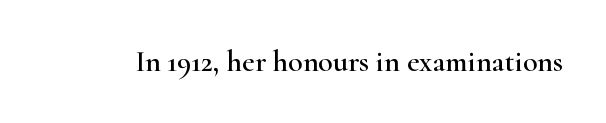
{"serif": "yes", "italic": "no", "width": "wide", "stroke_contrast": "high", "x_height": "small", "monospaced": "no", "underline": "no", "letter_spacing": "normal", "letter_spacing_em": 0.0, "glyph_px": 30}
